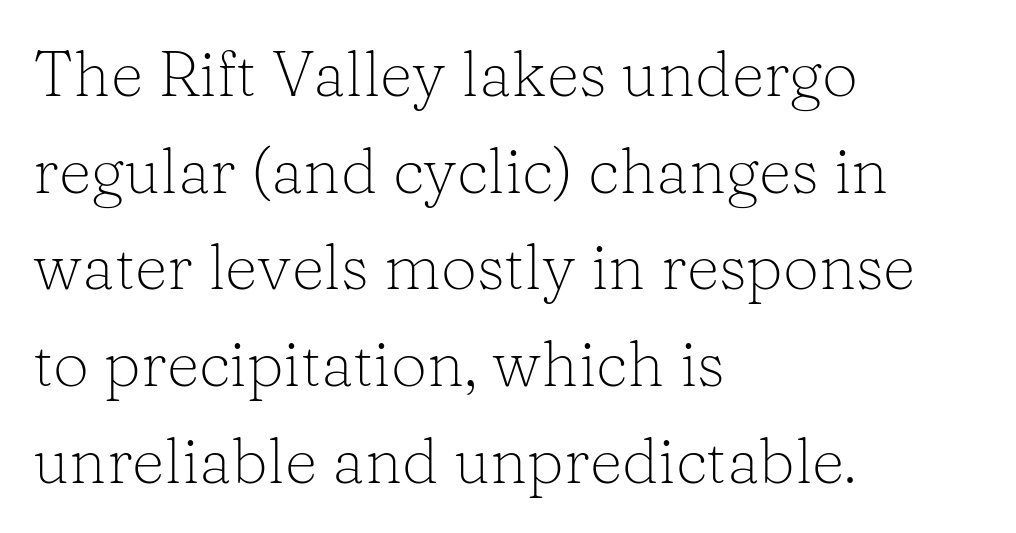
Style check: upright. Line spacing here is normal. Has an underline been added? It has not. Character widths vary here, with narrow letters taking less room than wide ones.
